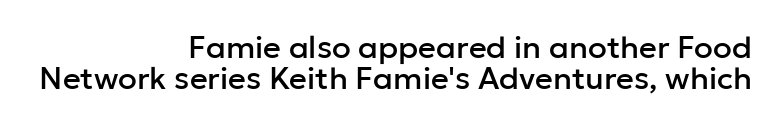
{"serif": "no", "italic": "no", "width": "normal", "stroke_contrast": "low", "x_height": "medium", "monospaced": "no", "underline": "no", "align": "right", "line_spacing": "tight", "line_spacing_ratio": 0.99, "letter_spacing": "normal", "letter_spacing_em": 0.0, "glyph_px": 31}
